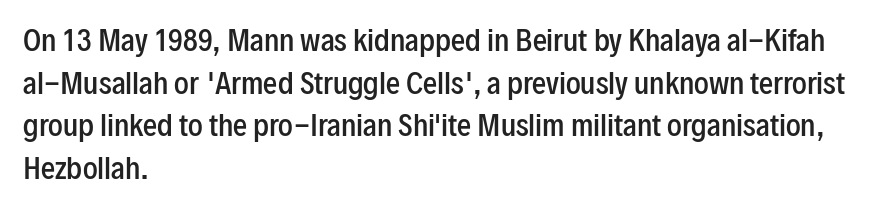
{"serif": "no", "italic": "no", "bold": "semi", "weight": "semibold", "width": "condensed", "stroke_contrast": "low", "x_height": "medium", "monospaced": "no", "underline": "no", "align": "left", "line_spacing": "normal", "line_spacing_ratio": 1.52, "letter_spacing": "normal", "letter_spacing_em": 0.0, "glyph_px": 28}
